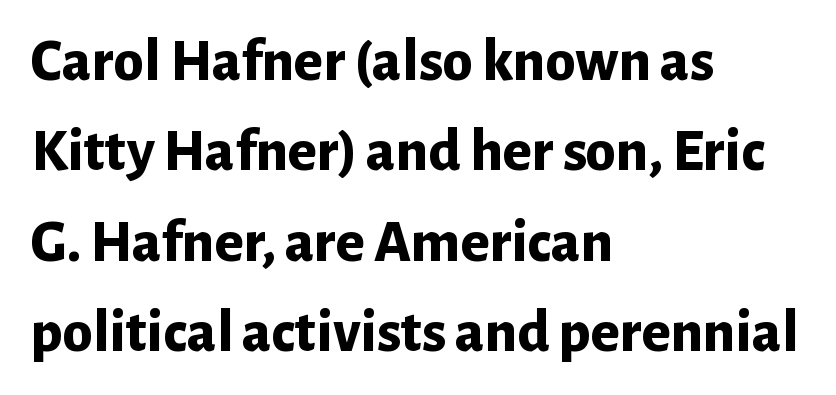
The image shows 61 px bold sans-serif type, upright; set left-aligned, normal line spacing (1.48x), normal letter spacing, not underlined; low stroke contrast and a medium x-height.
